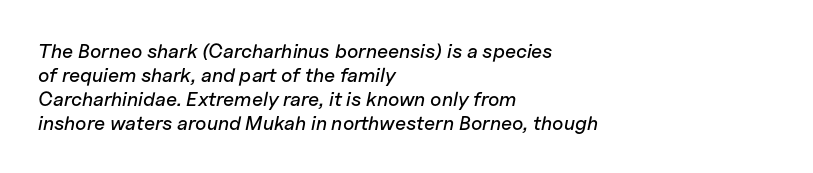
The string is rendered with underlining switched off. Yep, that's italic — everything's leaning. Layout note: lines flush left. Letter spacing: default.
